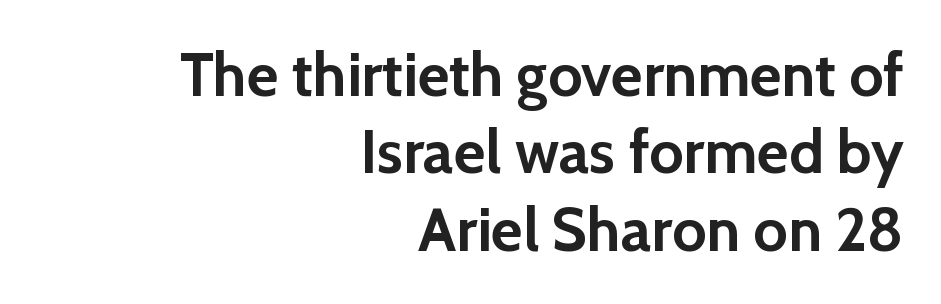
The image shows 61 px semibold sans-serif type, upright; set right-aligned, normal line spacing (1.27x), normal letter spacing, not underlined; a medium x-height.
